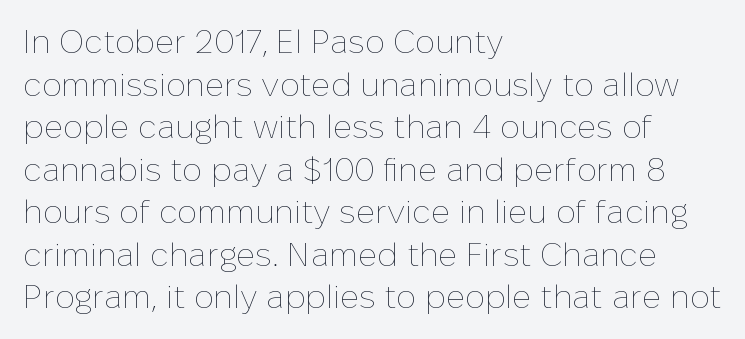
Q: Is the text bold? A: No.
Q: Is the text italic (slanted)? A: No, it is upright.
Q: Is the text underlined? A: No.
Q: How is the paragraph aligned? A: Left-aligned.
Q: Is the spacing between letters normal or unusually wide? A: Normal.
Q: Is the spacing between lines tight, normal or loose? A: Normal.
Q: Width (condensed, normal, or wide)? A: Normal.
Q: Stroke contrast? A: Low.
Q: x-height? A: Medium.
Q: Monospaced? A: No.
